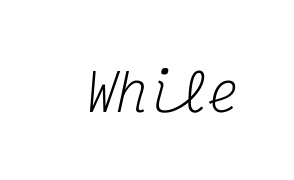
Think standard paragraph weight, or any step lighter than that. Here the designer chose a console-style face with uniform glyph widths. Does the lettering tilt? It does — this is italic. Caption: standard tracking, unaltered. The type family on display is of the serif kind.
